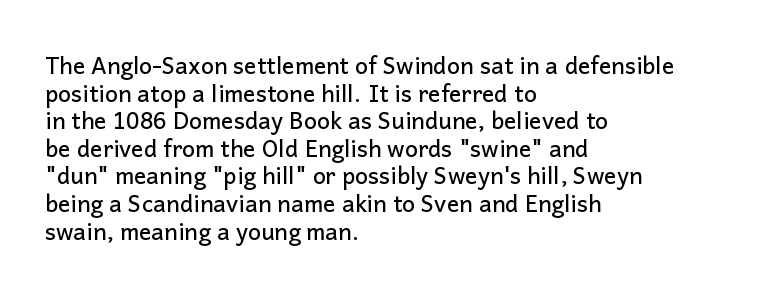
{"italic": "no", "underline": "no", "align": "left", "line_spacing_ratio": 1.2, "letter_spacing": "normal", "letter_spacing_em": 0.0, "glyph_px": 23}
